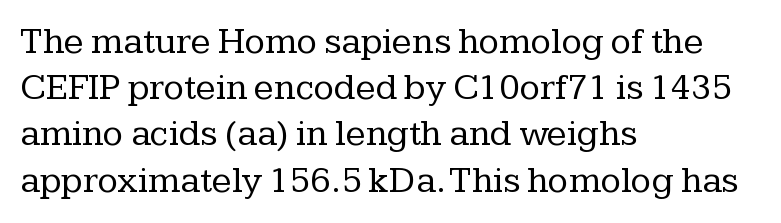
{"serif": "yes", "italic": "no", "bold": "no", "weight": "regular", "width": "normal", "stroke_contrast": "low", "x_height": "medium", "monospaced": "no", "underline": "no", "align": "left", "line_spacing": "normal", "line_spacing_ratio": 1.25, "letter_spacing": "normal", "letter_spacing_em": 0.0, "glyph_px": 37}
